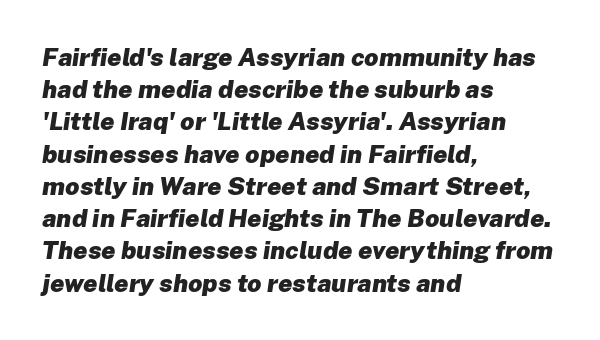
Q: Is the text bold? A: Yes.
Q: Is the text italic (slanted)? A: Yes, it leans right by about 8 degrees.
Q: Is the text underlined? A: No.
Q: How is the paragraph aligned? A: Left-aligned.
Q: Is the spacing between letters normal or unusually wide? A: Normal.
Q: Is the spacing between lines tight, normal or loose? A: Normal.
